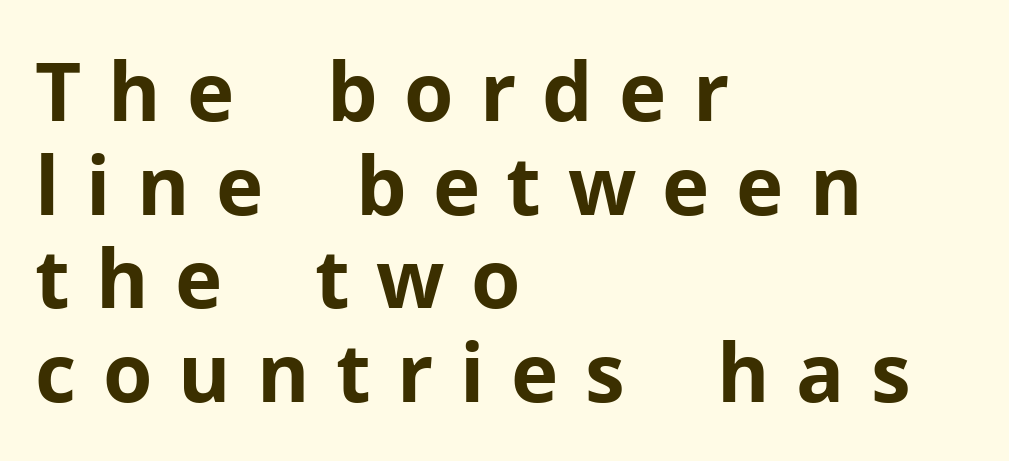
Q: Is the text bold? A: Yes.
Q: Is the text italic (slanted)? A: No, it is upright.
Q: Is the typeface a serif or a sans-serif typeface? A: Sans-serif.
Q: Is the text underlined? A: No.
Q: How is the paragraph aligned? A: Left-aligned.
Q: Is the spacing between letters normal or unusually wide? A: Unusually wide.
Q: Width (condensed, normal, or wide)? A: Normal.
Q: Stroke contrast? A: Low.
Q: x-height? A: Medium.
Q: Monospaced? A: No.
